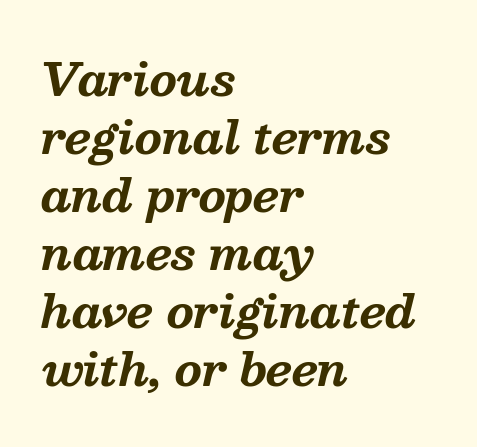
The image shows 44 px bold serif type, italic (leaning right); set left-aligned, normal line spacing (1.32x), normal letter spacing, not underlined; medium stroke contrast and a medium x-height.
